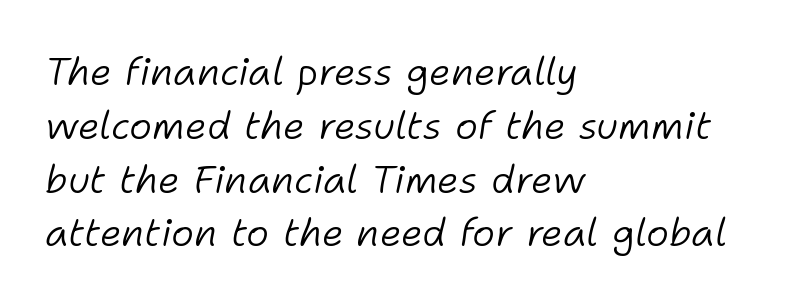
The image shows 39 px light type, italic (leaning right); set left-aligned, normal line spacing (1.38x), normal letter spacing, not underlined; low stroke contrast and a medium x-height.
